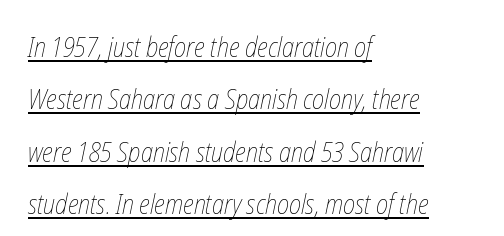
The image shows 27 px text type; set left-aligned, loose line spacing (1.94x), normal letter spacing, underlined.
